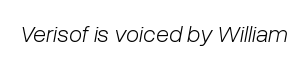
{"italic": "yes", "lean": "right", "slant_degrees": 10, "bold": "no", "underline": "no", "letter_spacing": "normal", "letter_spacing_em": 0.0, "glyph_px": 24}
